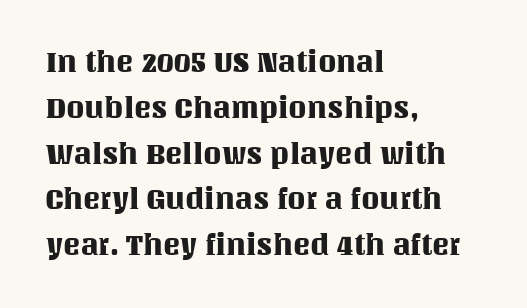
Style check: upright. How are the letters spaced? Ordinarily, with no added tracking. Horizontal alignment here is leftward, the default for most running prose. Has an underline been added? It has not. Is this a fixed-width face? No — the glyphs have proportional, varying widths.
